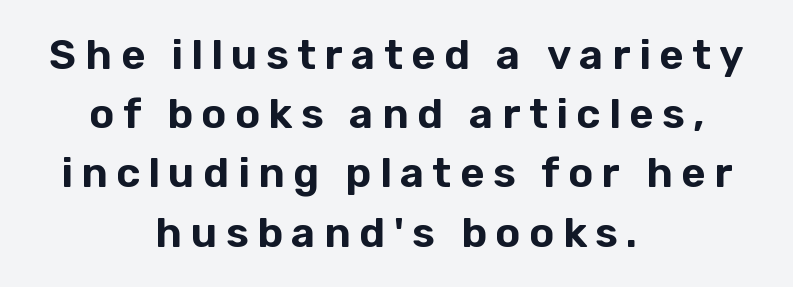
The image shows 42 px sans-serif type, upright; set centered, normal line spacing (1.41x), unusually wide letter spacing (+0.2 em), not underlined; low stroke contrast and a medium x-height.
